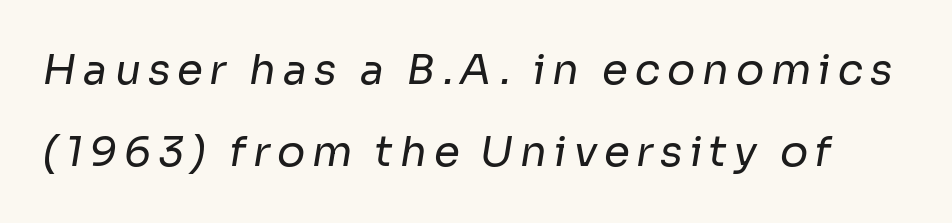
{"serif": "no", "bold": "no", "weight": "regular", "width": "normal", "stroke_contrast": "low", "x_height": "medium", "monospaced": "no", "underline": "no", "line_spacing": "loose", "line_spacing_ratio": 1.96, "glyph_px": 42}
